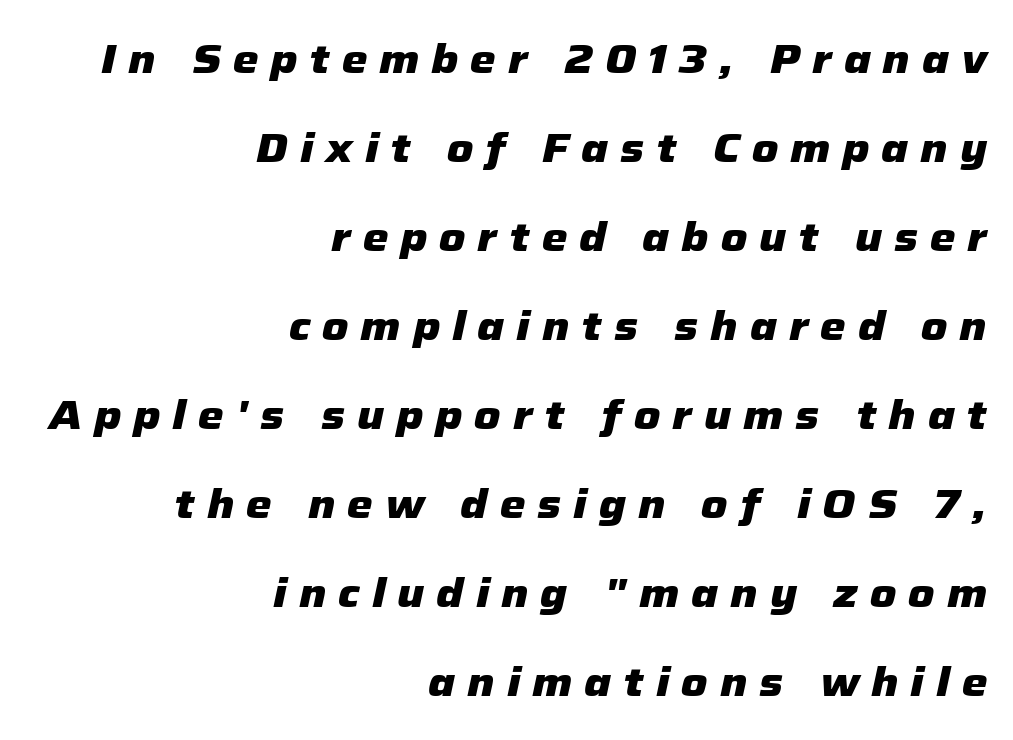
Q: Is the text bold? A: Yes.
Q: Is the text italic (slanted)? A: Yes, it leans right by about 12 degrees.
Q: Is the text underlined? A: No.
Q: How is the paragraph aligned? A: Right-aligned.
Q: Is the spacing between letters normal or unusually wide? A: Unusually wide.
Q: Is the spacing between lines tight, normal or loose? A: Loose.
Q: Width (condensed, normal, or wide)? A: Normal.
Q: Stroke contrast? A: Low.
Q: x-height? A: Medium.
Q: Monospaced? A: No.
